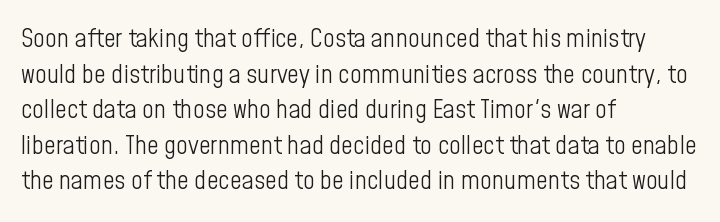
Q: Is the text bold? A: No.
Q: Is the text italic (slanted)? A: No, it is upright.
Q: Is the text underlined? A: No.
Q: How is the paragraph aligned? A: Left-aligned.
Q: Is the spacing between letters normal or unusually wide? A: Normal.
Q: Is the spacing between lines tight, normal or loose? A: Normal.
